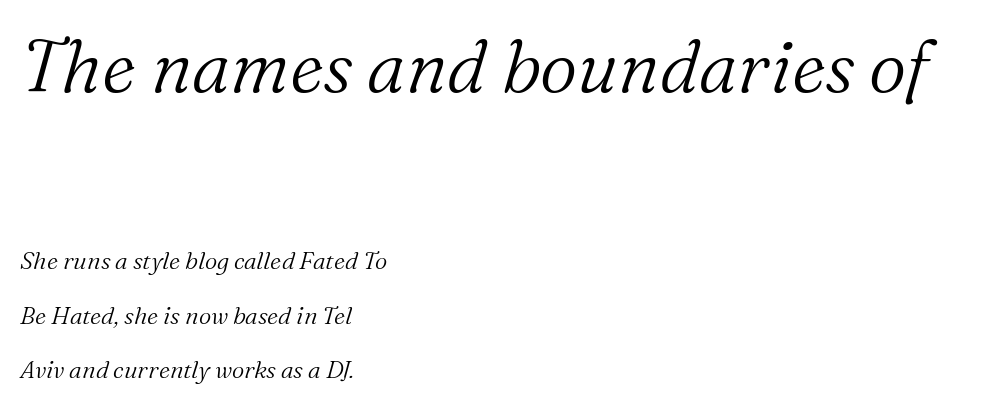
Vertical spacing — loose. Yep, those are serifs on the letters. Which margin do the lines hug? The left one — the right edge is uneven. Is the stroke heavy? The answer is a plain regular-or-lighter.
